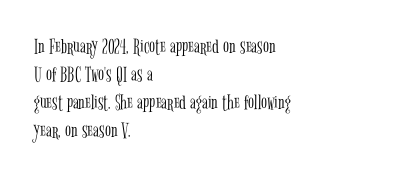
No extra ink here — the face is not bold. Students, observe: this is what conventionally led text looks like. Visually the block forms a straight wall on the left and a jagged coastline on the right. Clear beneath every line of the passage.
